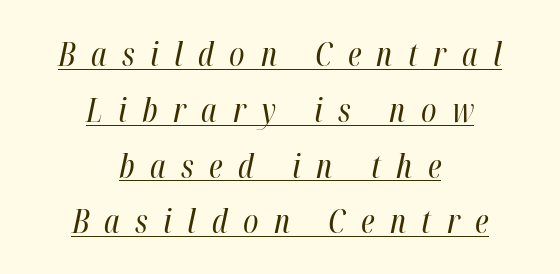
Q: Is the text bold? A: No.
Q: Is the text italic (slanted)? A: Yes, it leans right by about 12 degrees.
Q: Is the text underlined? A: Yes.
Q: How is the paragraph aligned? A: Centered.
Q: Is the spacing between letters normal or unusually wide? A: Unusually wide.
Q: Is the spacing between lines tight, normal or loose? A: Normal.
Q: Width (condensed, normal, or wide)? A: Condensed.
Q: Stroke contrast? A: High.
Q: x-height? A: Medium.
Q: Monospaced? A: No.
